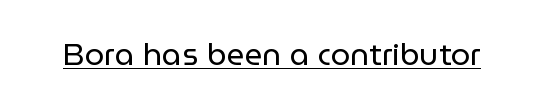
The image shows 31 px regular-weight sans-serif type, upright; set normal letter spacing, underlined; low stroke contrast and a medium x-height.
